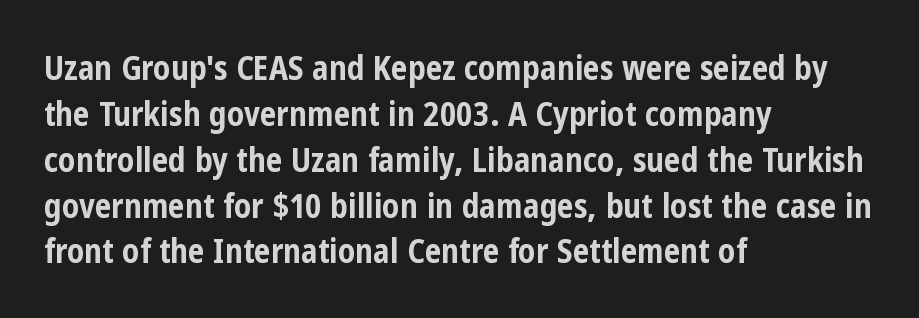
Q: Is the text bold? A: Yes.
Q: Is the text italic (slanted)? A: No, it is upright.
Q: Is the typeface a serif or a sans-serif typeface? A: Sans-serif.
Q: Is the text underlined? A: No.
Q: How is the paragraph aligned? A: Left-aligned.
Q: Is the spacing between letters normal or unusually wide? A: Normal.
Q: Is the spacing between lines tight, normal or loose? A: Normal.
Q: Width (condensed, normal, or wide)? A: Condensed.
Q: Stroke contrast? A: Low.
Q: x-height? A: Medium.
Q: Monospaced? A: No.
